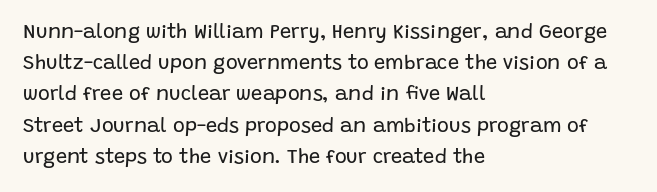
{"italic": "no", "bold": "no", "underline": "no", "align": "left", "line_spacing": "normal", "line_spacing_ratio": 1.56, "letter_spacing": "normal", "letter_spacing_em": 0.0, "glyph_px": 20}
